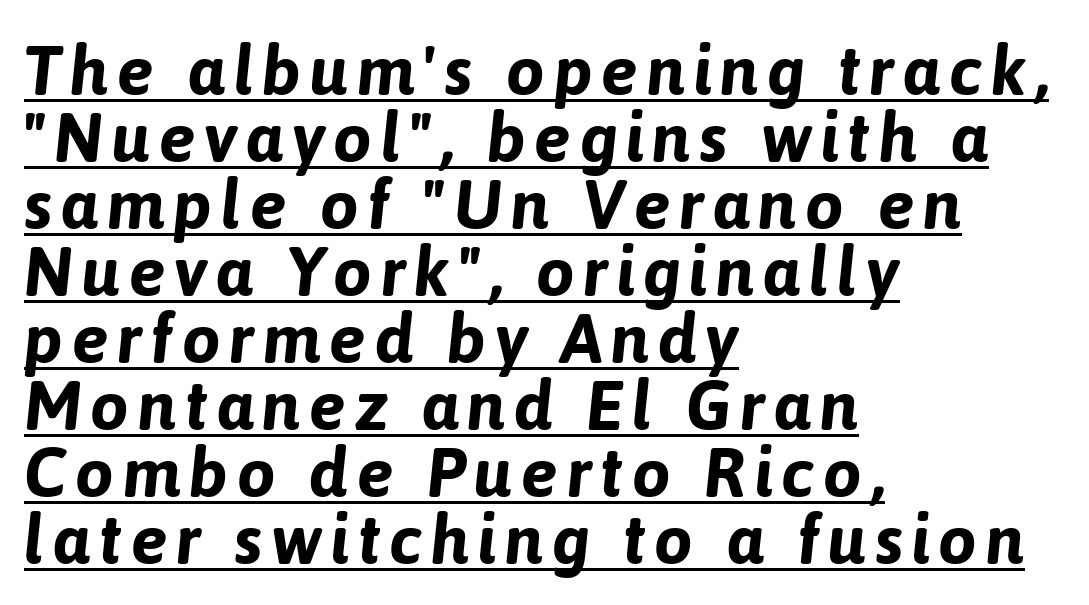
{"italic": "yes", "lean": "right", "slant_degrees": 6, "bold": "yes", "weight": "bold", "width": "normal", "stroke_contrast": "low", "x_height": "medium", "monospaced": "no", "underline": "yes", "align": "left", "line_spacing": "tight", "line_spacing_ratio": 0.97, "glyph_px": 69}
